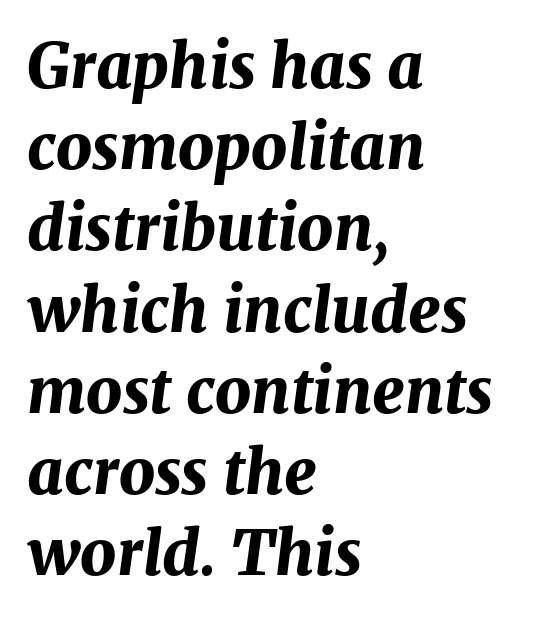
The image shows 62 px bold type, italic (leaning right); set left-aligned, normal line spacing (1.31x), normal letter spacing, not underlined; medium stroke contrast and a medium x-height.
